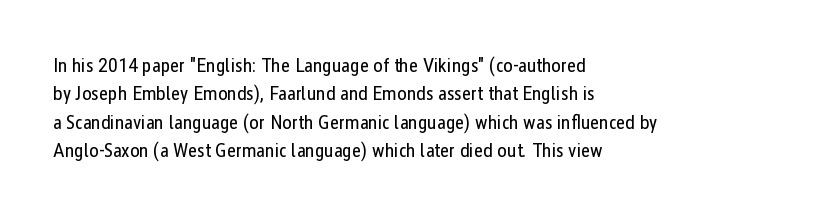
Q: Is the text bold? A: No.
Q: Is the text italic (slanted)? A: No, it is upright.
Q: Is the text underlined? A: No.
Q: How is the paragraph aligned? A: Left-aligned.
Q: Is the spacing between letters normal or unusually wide? A: Normal.
Q: Is the spacing between lines tight, normal or loose? A: Normal.
